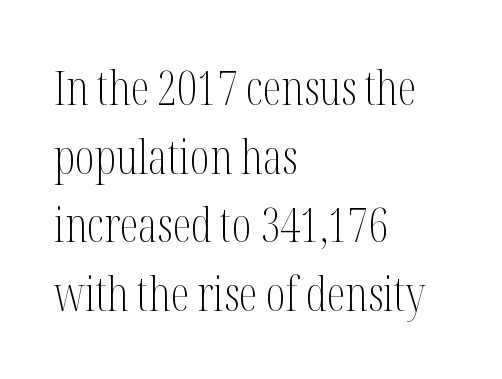
{"serif": "yes", "italic": "no", "bold": "no", "weight": "light", "width": "condensed", "stroke_contrast": "medium", "x_height": "medium", "monospaced": "no", "underline": "no", "align": "left", "line_spacing": "normal", "line_spacing_ratio": 1.46, "letter_spacing": "normal", "letter_spacing_em": 0.0, "glyph_px": 47}
